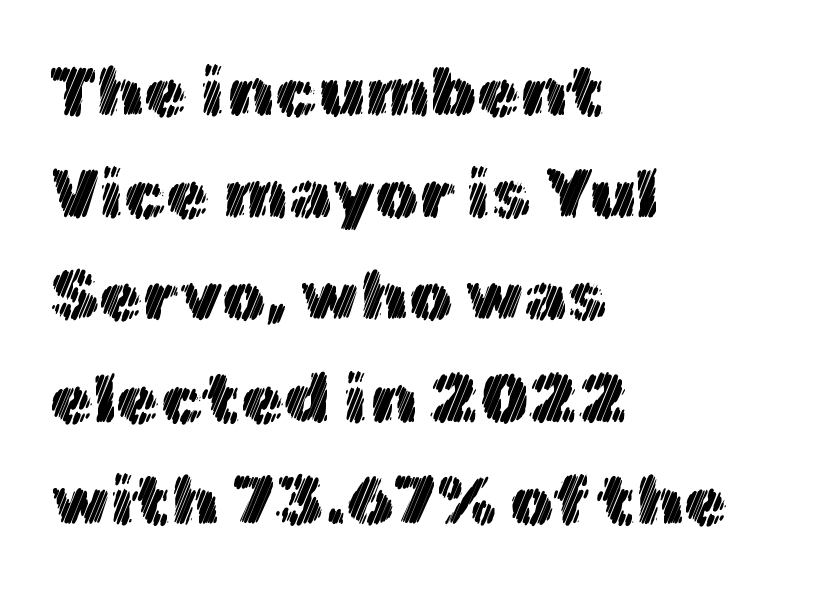
The image shows 70 px text type, upright; set left-aligned, normal line spacing (1.46x), normal letter spacing, not underlined; a medium x-height.
